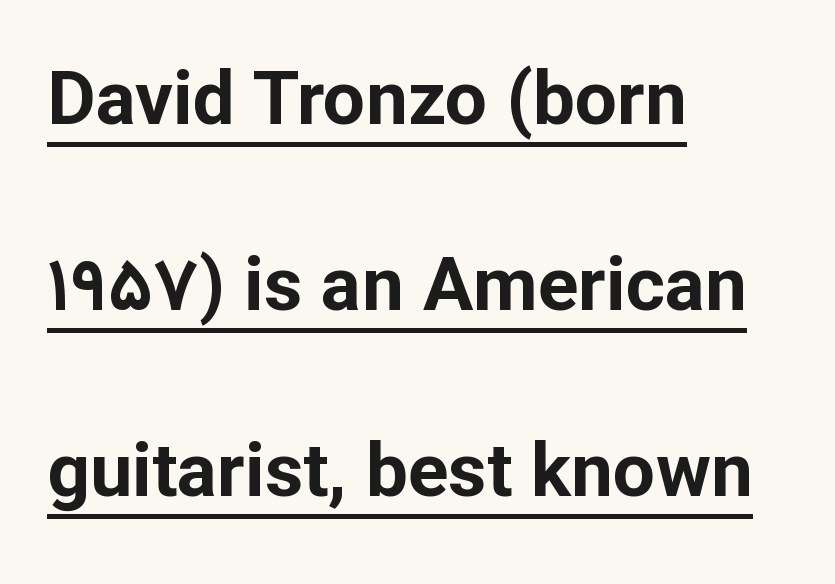
The image shows 75 px bold sans-serif type, upright; set left-aligned, loose line spacing (2.48x), normal letter spacing, underlined; low stroke contrast and a medium x-height.
